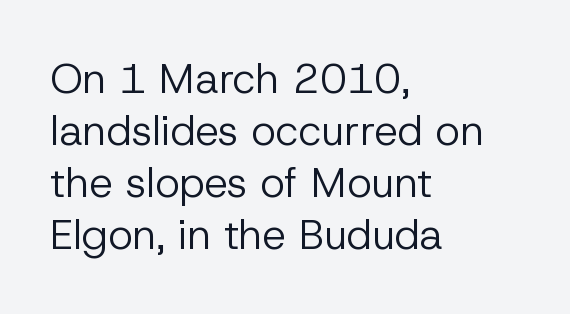
{"serif": "no", "italic": "no", "bold": "no", "weight": "regular", "width": "normal", "stroke_contrast": "low", "x_height": "medium", "monospaced": "no", "underline": "no", "align": "left", "line_spacing_ratio": 1.24, "letter_spacing": "normal", "letter_spacing_em": 0.0, "glyph_px": 42}
